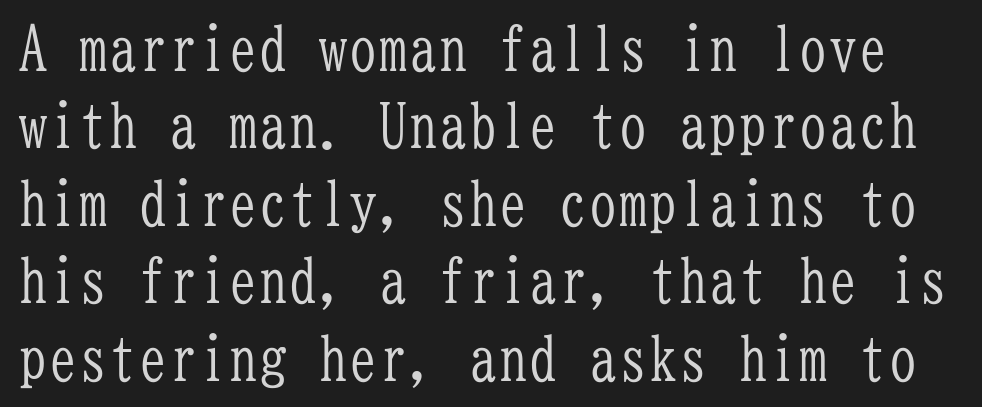
The image shows 60 px light, condensed serif type, upright, monospaced; set normal line spacing (1.29x), normal letter spacing, not underlined; low stroke contrast and a medium x-height.
